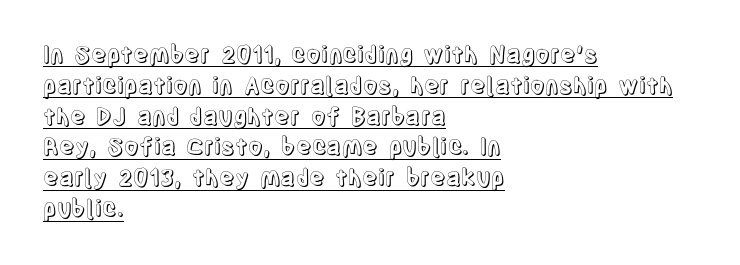
A typesetter would call this zero additional tracking. The setting favours the left margin, as ordinary paragraphs usually do. This rendering features underlined lettering. Each new line begins a customary step beneath the previous one.
